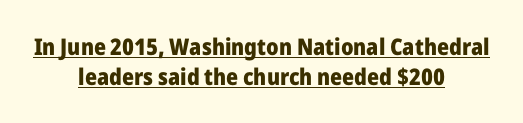
The image shows 23 px bold type, upright; set centered, normal line spacing (1.31x), normal letter spacing, underlined.
